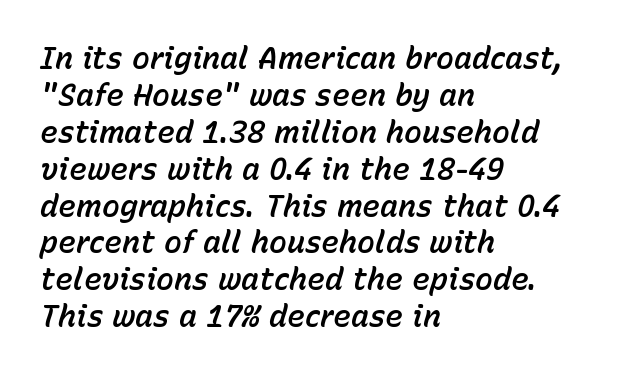
Q: Is the text italic (slanted)? A: Yes, it leans right by about 15 degrees.
Q: Is the text underlined? A: No.
Q: How is the paragraph aligned? A: Left-aligned.
Q: Is the spacing between letters normal or unusually wide? A: Normal.
Q: Width (condensed, normal, or wide)? A: Normal.
Q: Stroke contrast? A: Low.
Q: x-height? A: Medium.
Q: Monospaced? A: No.
